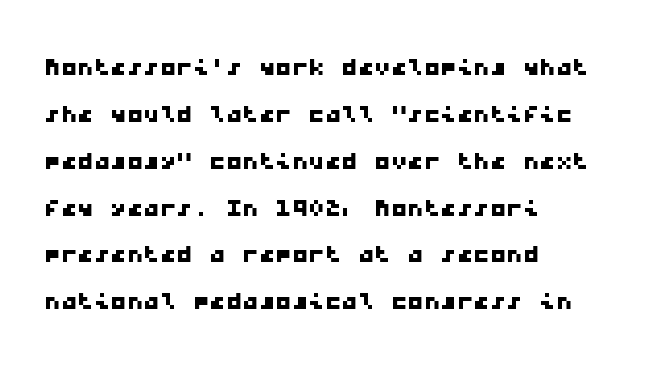
A sans-serif font was chosen for this passage. Quick note: interline space is typical. This sample has the even, mechanical cadence of fixed-width lettering. The space beneath each line is pristine and unruled. Visually the block forms a straight wall on the left and a jagged coastline on the right.
